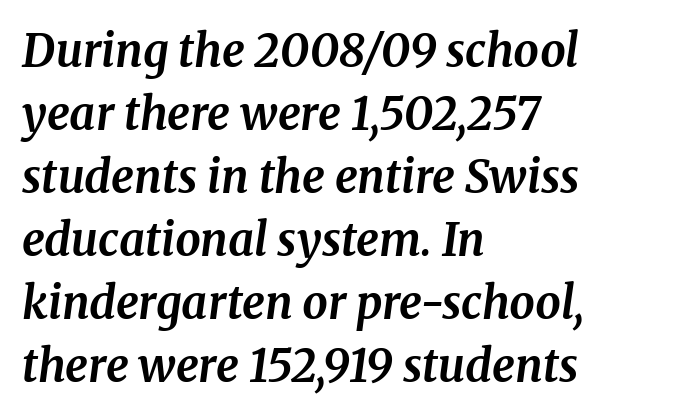
Q: Is the text bold? A: Yes.
Q: Is the text italic (slanted)? A: Yes, it leans right by about 8 degrees.
Q: Is the typeface a serif or a sans-serif typeface? A: Serif.
Q: Is the text underlined? A: No.
Q: How is the paragraph aligned? A: Left-aligned.
Q: Is the spacing between letters normal or unusually wide? A: Normal.
Q: Is the spacing between lines tight, normal or loose? A: Normal.
Q: Width (condensed, normal, or wide)? A: Normal.
Q: Stroke contrast? A: Medium.
Q: x-height? A: Medium.
Q: Monospaced? A: No.
